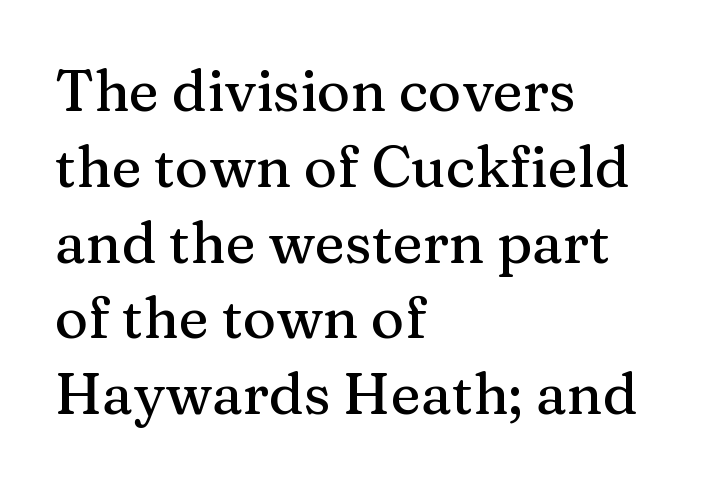
{"serif": "yes", "italic": "no", "width": "normal", "stroke_contrast": "medium", "x_height": "medium", "monospaced": "no", "underline": "no", "align": "left", "line_spacing": "normal", "line_spacing_ratio": 1.33, "letter_spacing": "normal", "letter_spacing_em": 0.0, "glyph_px": 57}
